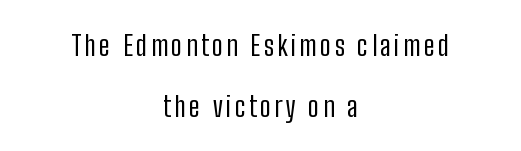
The image shows 28 px regular-weight, condensed sans-serif type, upright; set centered, loose line spacing (2.17x), not underlined; low stroke contrast and a medium x-height.
